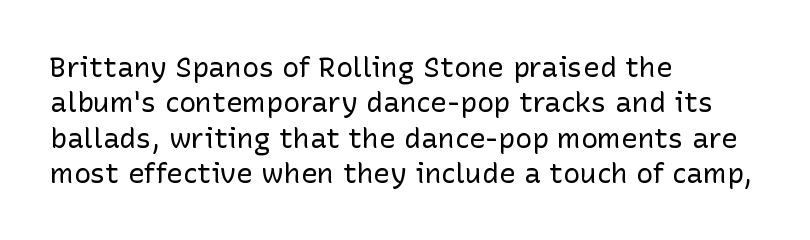
Each letter's strokes conclude bluntly, with no projecting serifs. Line starts are locked; line ends wander. This reads as an unemphasized weight, regular at the heaviest. Does extra space separate the letters? No, they use regular spacing.
